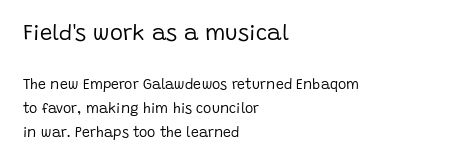
Do the letters lean? They stand straight. The setting favours the left margin, as ordinary paragraphs usually do. Words float on clear page, feet unadorned. Caption: upper text group enlarged, lower text group reduced. Caption: standard tracking, unaltered. Vertical stems look standard width or narrower in stroke.
